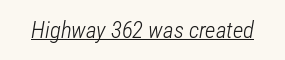
Looking at the ascenders, they clearly lean. A typesetter would call this zero additional tracking. Caption: lettering with a line underneath. The font is comparable to plain body text, perhaps lighter.
